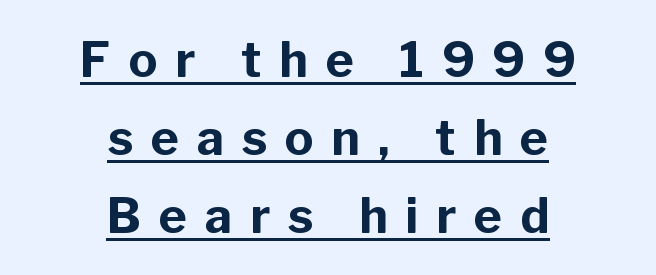
The glyphs in this specimen are sans serif. In terms of weight, the rendering is a true, heavy bold. Style check: upright. The text block is weighted toward neither margin, spreading evenly from the middle. The words here are underlined.
